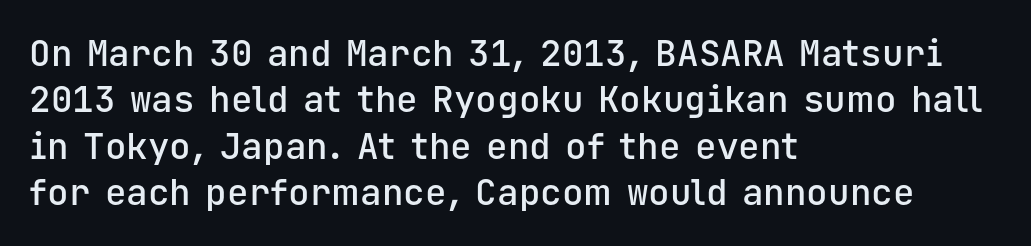
These words are printed semibold, heavier than regular yet not bold. The rendering anchors every line to the left-hand side. The lettering stays uniformly vertical, giving the passage a roman look. The passage shown has conventional tracking throughout. The letters march in equal steps, a hallmark of fixed-pitch type.
